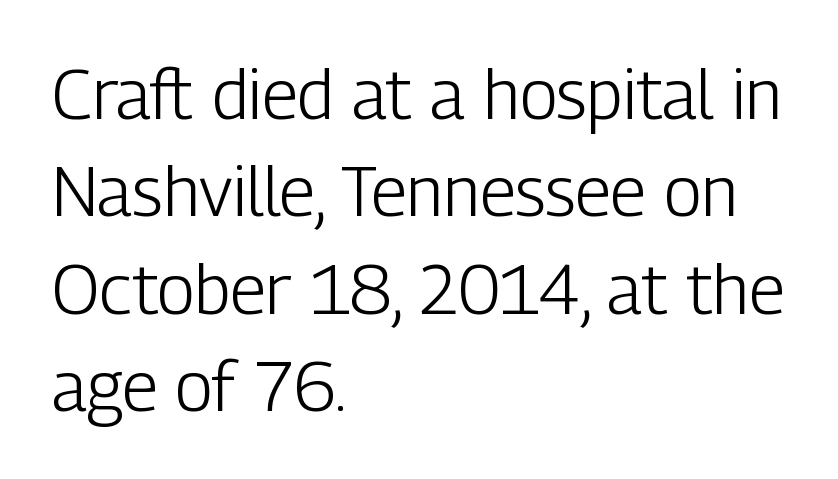
The vertical gap from one line to the next is medium. The axis of the letterforms is exactly vertical. Character widths vary here, with narrow letters taking less room than wide ones. These lines are composed in type without serifs.
